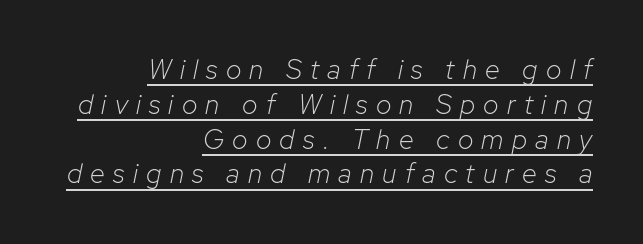
This rendering uses right alignment, leaving the left contour irregular. The characters are drawn with everyday or finer stroke widths. You could only call the tracking loose — the letters float apart. The space between consecutive lines is moderate.
